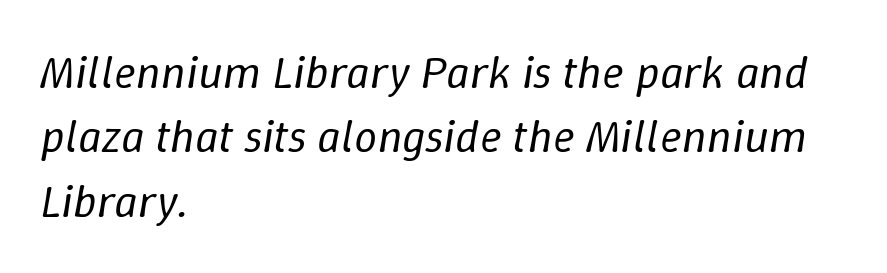
The image shows 46 px regular-weight type, italic (leaning right); set left-aligned, normal line spacing (1.4x), normal letter spacing, not underlined; low stroke contrast and a medium x-height.
